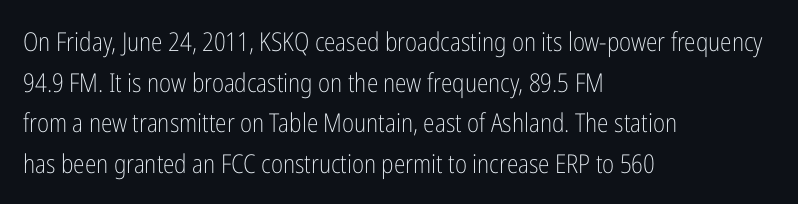
The image shows 26 px text type, upright; set left-aligned, normal line spacing (1.56x), normal letter spacing, not underlined.
